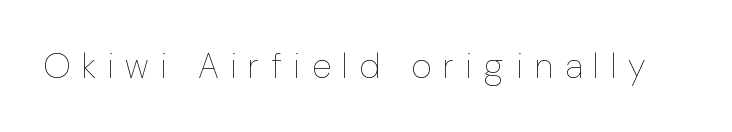
{"italic": "no", "bold": "no", "weight": "thin", "width": "normal", "stroke_contrast": "low", "x_height": "medium", "monospaced": "no", "underline": "no", "letter_spacing": "wide", "letter_spacing_em": 0.34, "glyph_px": 35}
